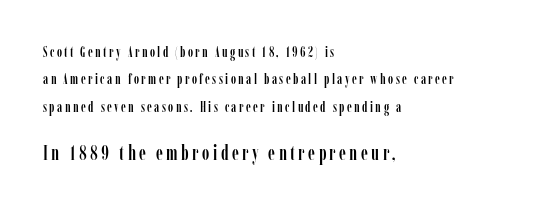
The image shows 20 px text type, upright; set left-aligned, loose line spacing (1.96x), not underlined; the second (bottom) block is 1.43x larger.
